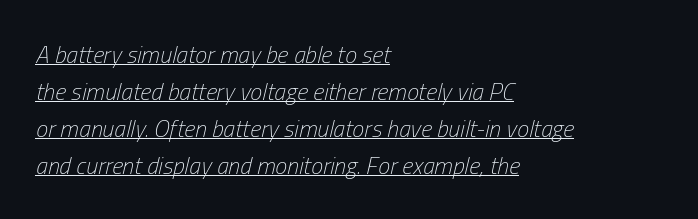
Unbolded letterforms with no extra heft. No extra tracking has been applied to these lines. The passage shown stacks its lines at a standard gap. Caption: lettering with a line underneath. The ragged edge is on the right, which tells us the setting is flush left.
